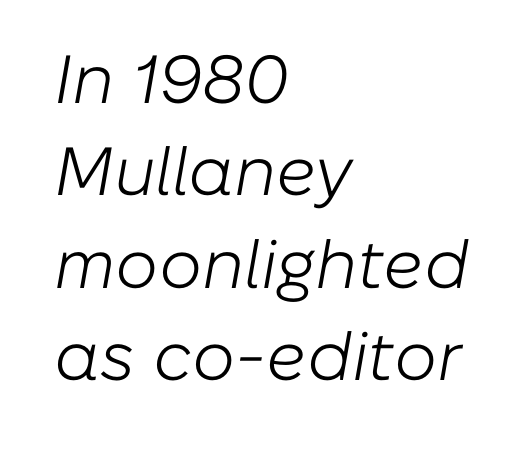
{"italic": "yes", "lean": "right", "slant_degrees": 10, "bold": "no", "weight": "light", "width": "normal", "stroke_contrast": "low", "x_height": "medium", "monospaced": "no", "underline": "no", "align": "left", "line_spacing": "normal", "line_spacing_ratio": 1.36, "letter_spacing": "normal", "letter_spacing_em": 0.0, "glyph_px": 68}
